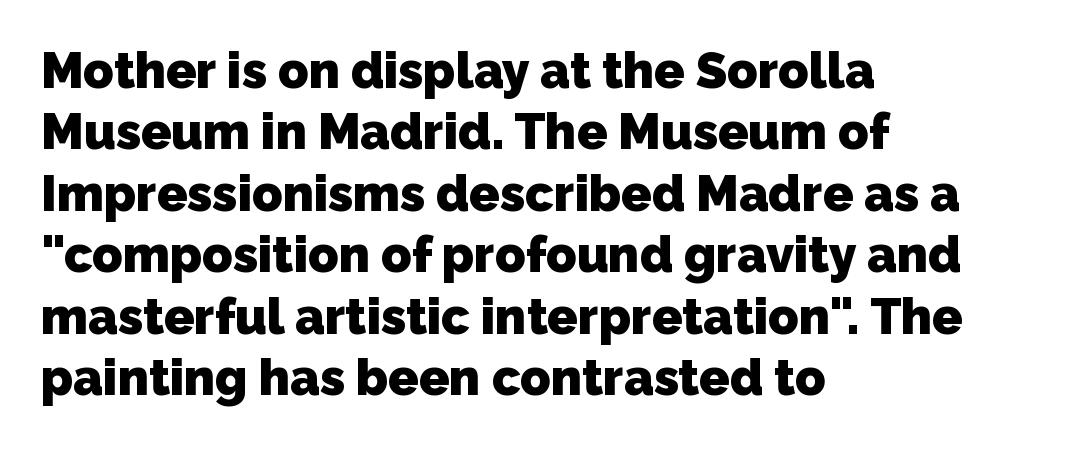
The image shows 50 px heavy sans-serif type; set left-aligned, line spacing 1.23x, normal letter spacing, not underlined; low stroke contrast and a medium x-height.
